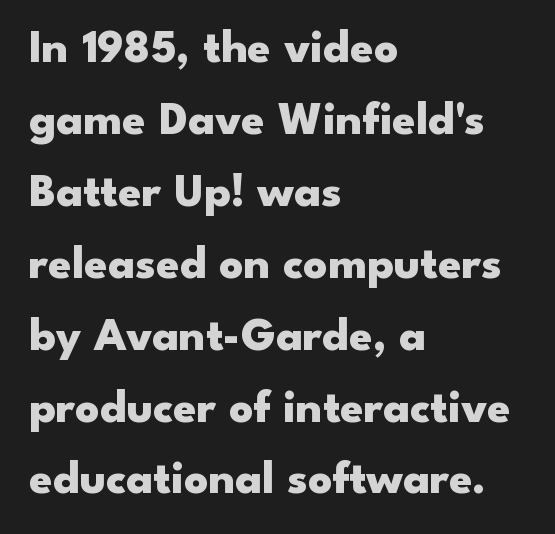
The image shows 47 px heavy, wide sans-serif type, upright; set left-aligned, normal line spacing (1.53x), normal letter spacing, not underlined; low stroke contrast and a small x-height.
